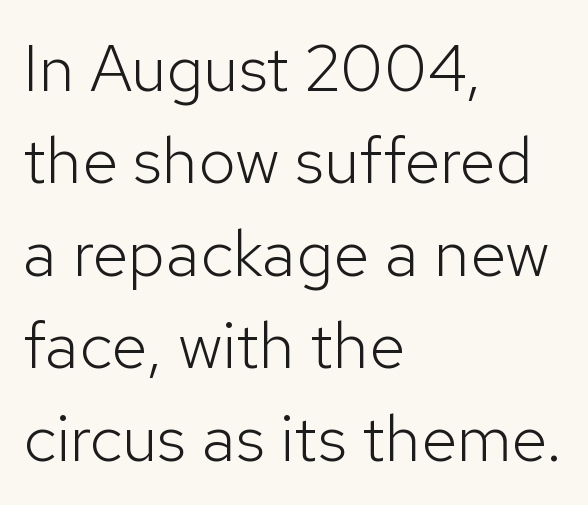
The image shows 66 px light sans-serif type, upright; set left-aligned, normal line spacing (1.4x), normal letter spacing, not underlined; low stroke contrast and a medium x-height.
